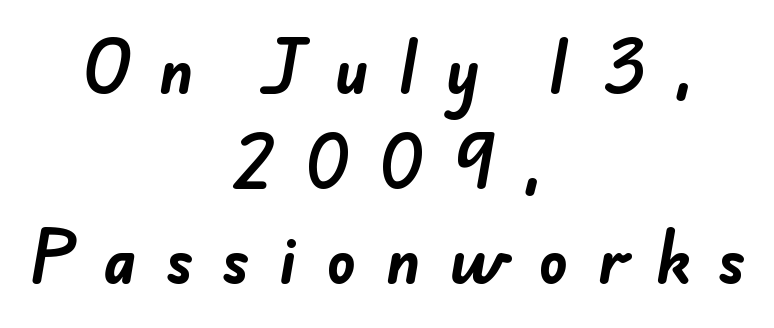
Is this a fixed-width face? No — the glyphs have proportional, varying widths. Is this a sans? Yes — the strokes have no serifs. These lines stack symmetrically, like a column narrowing and widening about its center. Weight check: bold — yes, fully. If you measured baseline to baseline, you'd find a middling distance.
